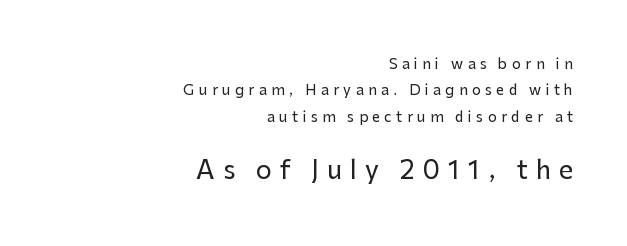
The image shows 25 px text type, upright; set right-aligned, line spacing 1.88x, unusually wide letter spacing (+0.32 em), not underlined; the second (bottom) block is 1.79x larger.
